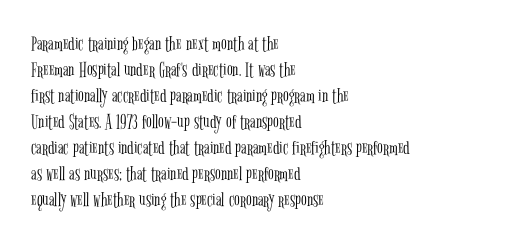
The image shows 21 px text type, upright; set left-aligned, line spacing 1.24x, normal letter spacing, not underlined.
